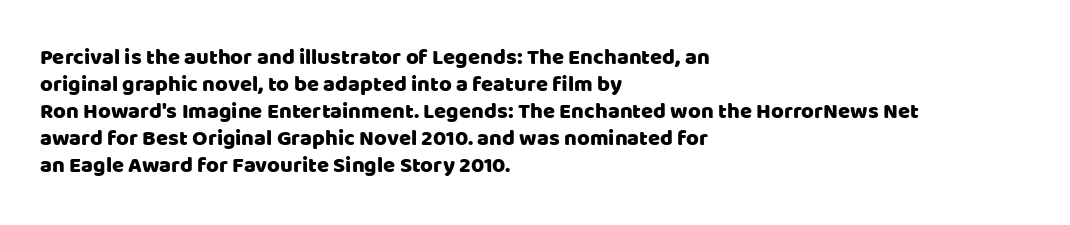
Q: Is the text italic (slanted)? A: No, it is upright.
Q: Is the text underlined? A: No.
Q: How is the paragraph aligned? A: Left-aligned.
Q: Is the spacing between letters normal or unusually wide? A: Normal.
